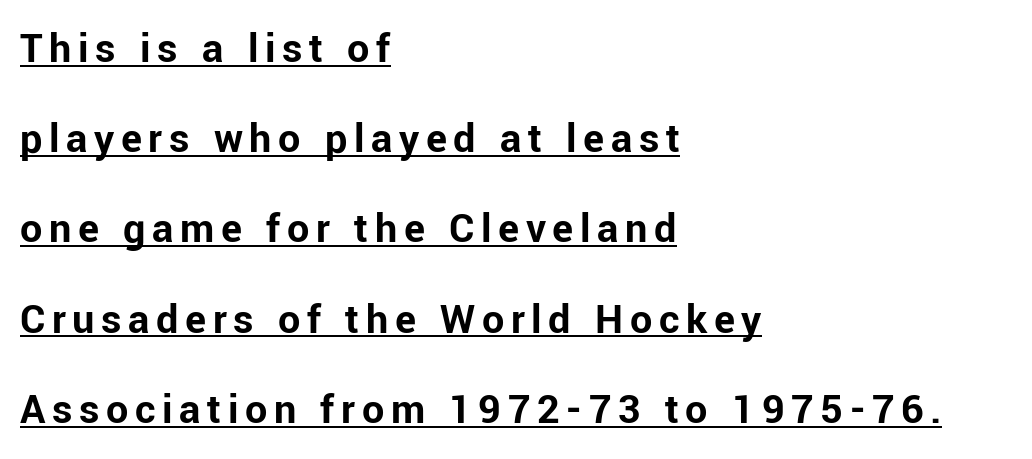
Q: Is the text bold? A: Yes.
Q: Is the text italic (slanted)? A: No, it is upright.
Q: Is the typeface a serif or a sans-serif typeface? A: Sans-serif.
Q: Is the text underlined? A: Yes.
Q: How is the paragraph aligned? A: Left-aligned.
Q: Is the spacing between lines tight, normal or loose? A: Loose.
Q: Width (condensed, normal, or wide)? A: Normal.
Q: Stroke contrast? A: Low.
Q: x-height? A: Medium.
Q: Monospaced? A: No.
